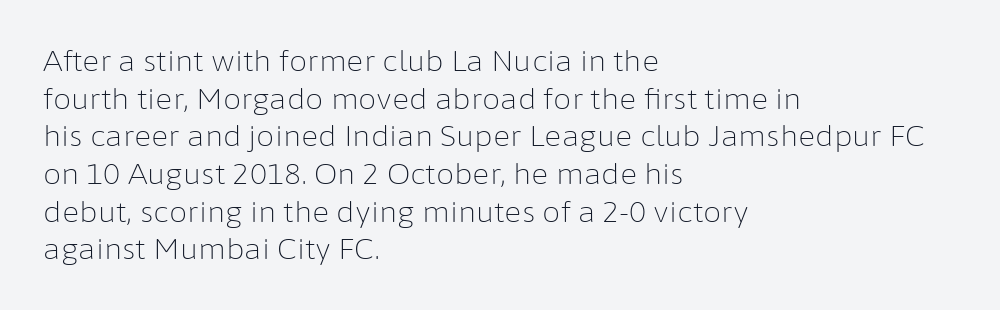
Q: Is the text bold? A: No.
Q: Is the text italic (slanted)? A: No, it is upright.
Q: Is the typeface a serif or a sans-serif typeface? A: Sans-serif.
Q: Is the text underlined? A: No.
Q: How is the paragraph aligned? A: Left-aligned.
Q: Is the spacing between letters normal or unusually wide? A: Normal.
Q: Is the spacing between lines tight, normal or loose? A: Normal.
Q: Width (condensed, normal, or wide)? A: Normal.
Q: Stroke contrast? A: Low.
Q: x-height? A: Medium.
Q: Monospaced? A: No.
